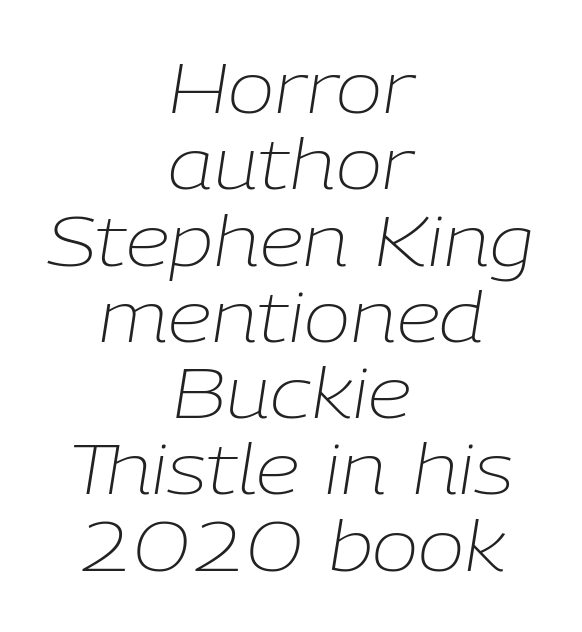
Q: Is the text bold? A: No.
Q: Is the text italic (slanted)? A: Yes, it leans right by about 9 degrees.
Q: Is the text underlined? A: No.
Q: How is the paragraph aligned? A: Centered.
Q: Is the spacing between letters normal or unusually wide? A: Normal.
Q: Is the spacing between lines tight, normal or loose? A: Tight.
Q: Width (condensed, normal, or wide)? A: Normal.
Q: Stroke contrast? A: Low.
Q: x-height? A: Medium.
Q: Monospaced? A: No.
